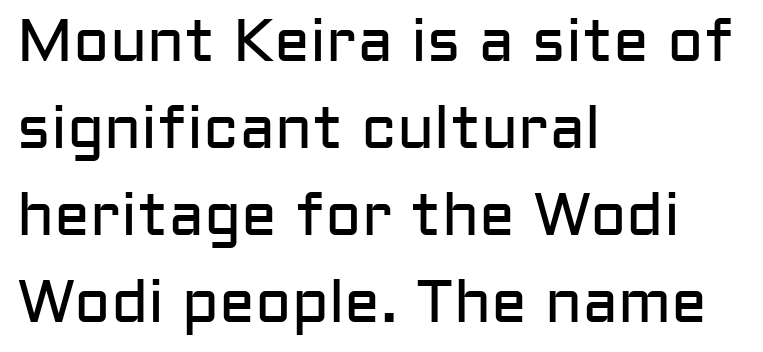
The image shows 60 px regular-weight sans-serif type, upright; set left-aligned, normal line spacing (1.45x), normal letter spacing, not underlined; low stroke contrast and a medium x-height.
